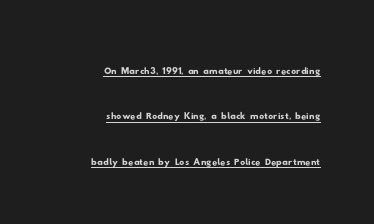
The image shows 25 px text type; set right-aligned, line spacing 1.82x, normal letter spacing, underlined.
